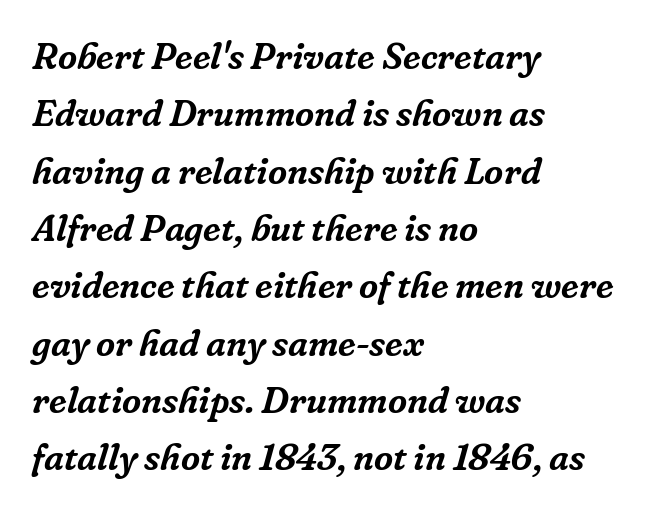
Interline gaps are of average width in this sample. Between one letter and the next there's only the usual sliver of space. Stroke terminals: seriffed. Is the block centered? No — it sits flush against the left margin.
